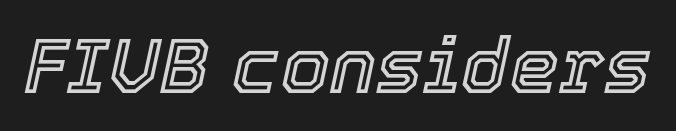
No extra tracking has been applied to these lines. The foot of each line stays bare and open. Style check: oblique. The face used here is proportionally spaced, like ordinary book or web type.
